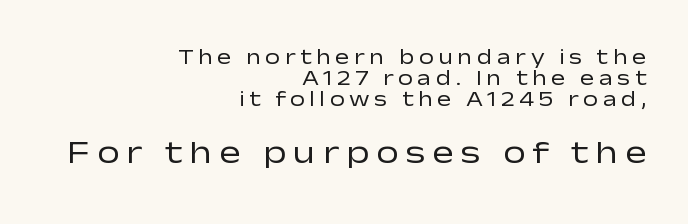
{"serif": "no", "italic": "no", "bold": "no", "weight": "regular", "width": "wide", "stroke_contrast": "low", "x_height": "medium", "monospaced": "no", "underline": "no", "align": "right", "line_spacing": "tight", "line_spacing_ratio": 0.99, "letter_spacing": "wide", "letter_spacing_em": 0.22, "larger_block": "second", "size_ratio": 1.52, "glyph_px": 32}
